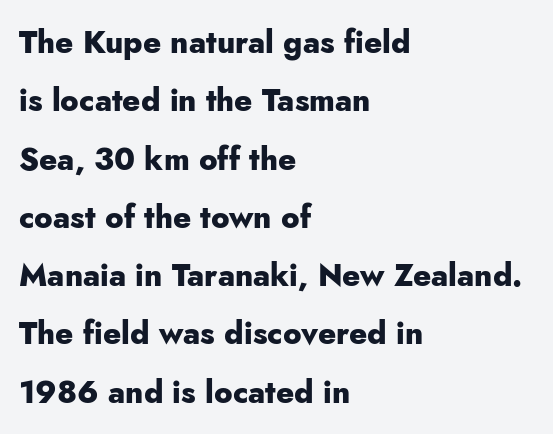
The image shows 31 px heavy sans-serif type, upright; set left-aligned, line spacing 1.88x, normal letter spacing, not underlined; low stroke contrast and a small x-height.
